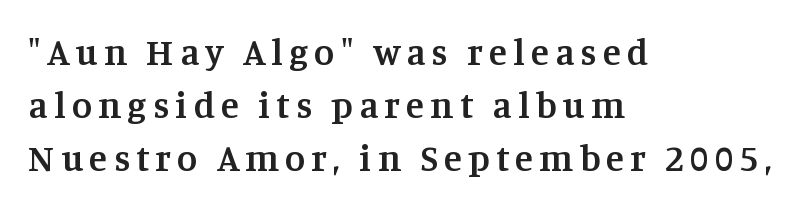
The image shows 37 px semibold serif type, upright; set left-aligned, normal line spacing (1.43x), not underlined; medium stroke contrast and a large x-height.
